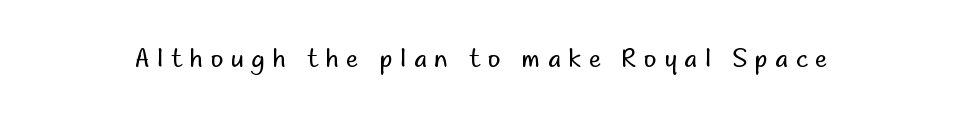
{"italic": "no", "bold": "no", "underline": "no", "letter_spacing": "wide", "letter_spacing_em": 0.33, "glyph_px": 24}
